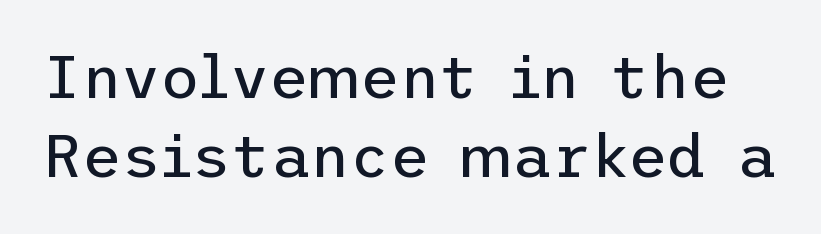
Honestly, there is no underline to notice here at all. Whoever set this chose a conventional vertical rhythm. A sans-serif font was chosen for this passage. Nothing unusual about the tracking: characters are spaced as the font intends. A light-to-regular cut is what we see here.
